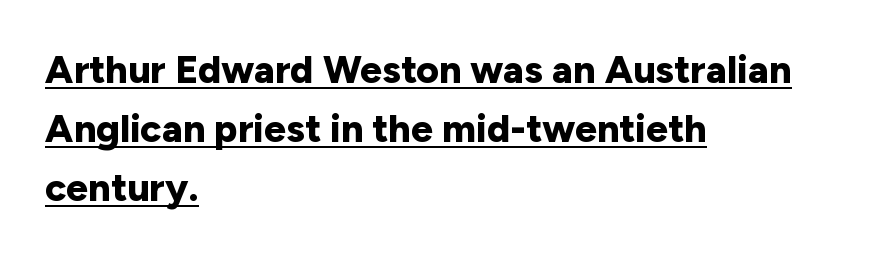
Q: Is the text bold? A: Yes.
Q: Is the text italic (slanted)? A: No, it is upright.
Q: Is the typeface a serif or a sans-serif typeface? A: Sans-serif.
Q: Is the text underlined? A: Yes.
Q: How is the paragraph aligned? A: Left-aligned.
Q: Is the spacing between letters normal or unusually wide? A: Normal.
Q: Is the spacing between lines tight, normal or loose? A: Normal.
Q: Width (condensed, normal, or wide)? A: Normal.
Q: Stroke contrast? A: Low.
Q: x-height? A: Medium.
Q: Monospaced? A: No.
